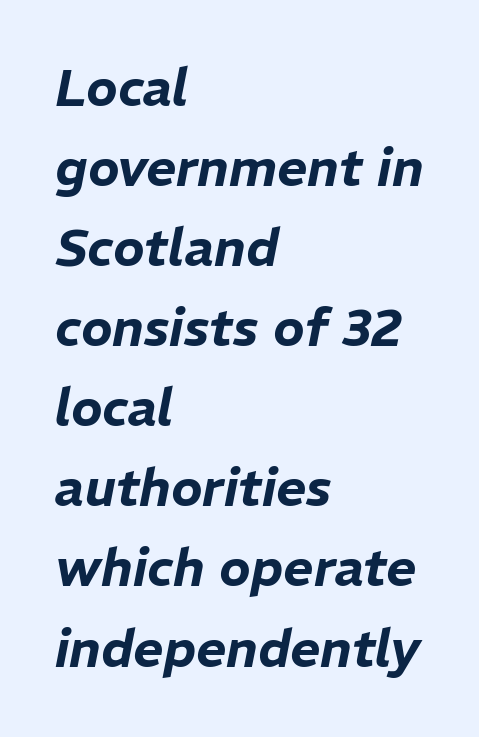
The image shows 52 px text type, italic (leaning right); set left-aligned, normal line spacing (1.54x), normal letter spacing, not underlined; low stroke contrast and a medium x-height.
